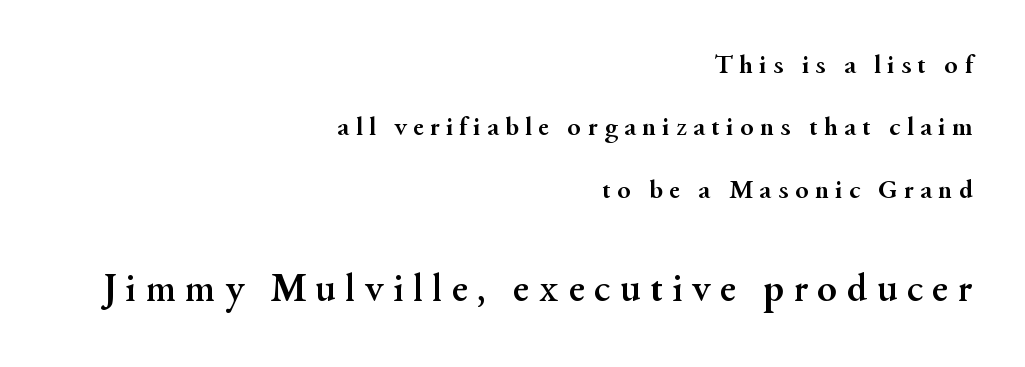
Q: Is the text bold? A: Yes.
Q: Is the text italic (slanted)? A: No, it is upright.
Q: Is the typeface a serif or a sans-serif typeface? A: Serif.
Q: Is the text underlined? A: No.
Q: How is the paragraph aligned? A: Right-aligned.
Q: Is the spacing between letters normal or unusually wide? A: Unusually wide.
Q: Is the spacing between lines tight, normal or loose? A: Loose.
Q: Which block of text is set in a larger size, the first (top) or the second (bottom)? A: The second (bottom) one.
Q: Width (condensed, normal, or wide)? A: Normal.
Q: Stroke contrast? A: Medium.
Q: x-height? A: Small.
Q: Monospaced? A: No.
